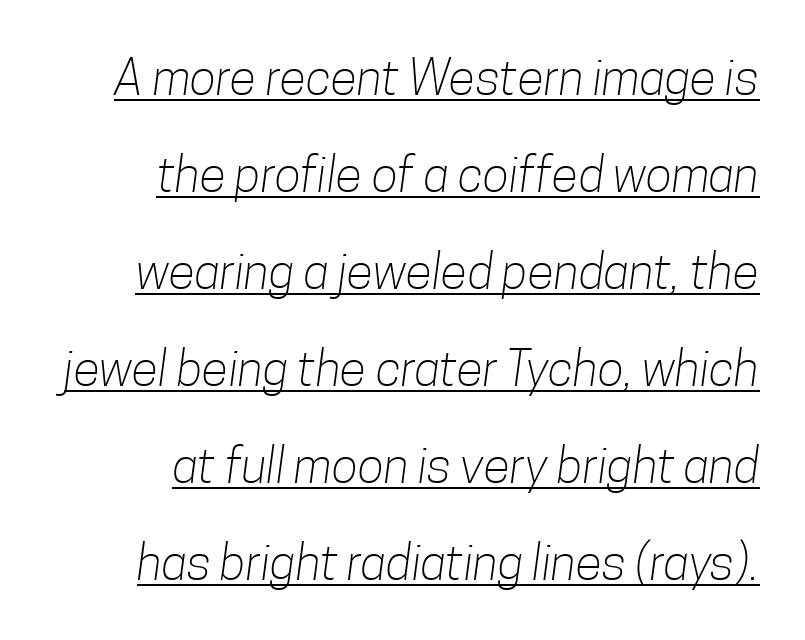
Is there much room between lines? Yes — plenty of vertical air separates them. Note the varied advance widths — an 'i' is clearly narrower than an 'm'. Glance below the letters and you will spot a drawn line. The paragraph shown leans on its right margin. Weight: not bold — regular or lighter. The letterforms sit shoulder to shoulder at normal distance.
